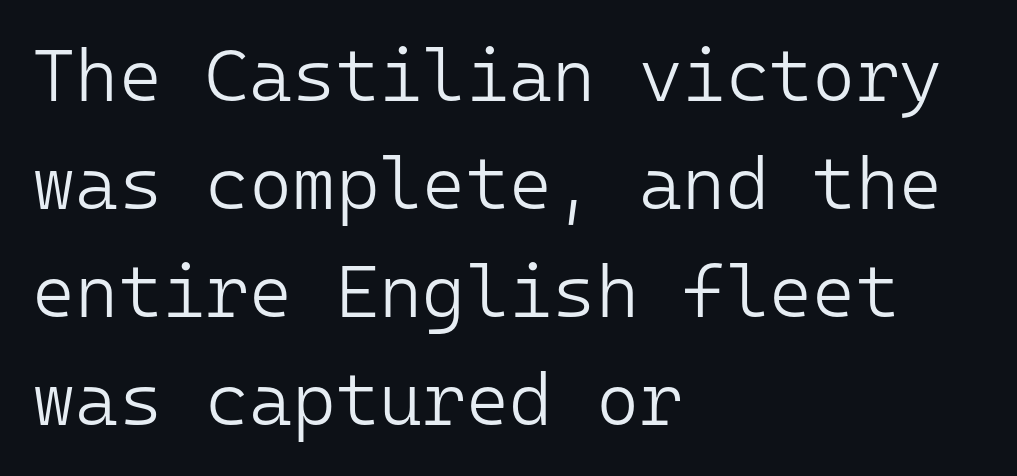
Stem width sits at or under what a default text font uses. There is no visible air inserted between adjacent glyphs. Notice how the stems are strictly vertical — no italics here. Is there much room between lines? A standard amount, neither cramped nor airy. The passage shown is typed in a monospace face where columns stay perfectly aligned. Horizontally, the lines are justified to the leading edge only.
